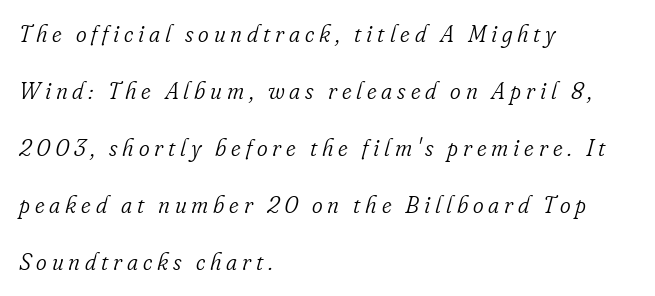
The image shows 23 px text type, italic (leaning right); set left-aligned, loose line spacing (2.48x), unusually wide letter spacing (+0.21 em), not underlined.
